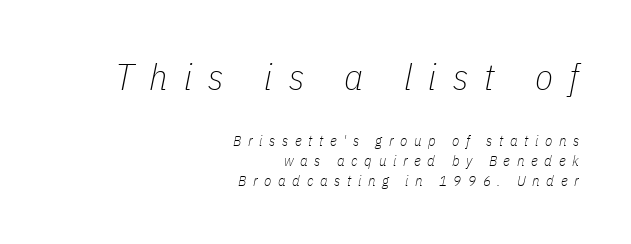
Q: Is the text bold? A: No.
Q: Is the text italic (slanted)? A: Yes, it leans right by about 11 degrees.
Q: Is the text underlined? A: No.
Q: How is the paragraph aligned? A: Right-aligned.
Q: Is the spacing between letters normal or unusually wide? A: Unusually wide.
Q: Is the spacing between lines tight, normal or loose? A: Normal.
Q: Which block of text is set in a larger size, the first (top) or the second (bottom)? A: The first (top) one.
Q: Width (condensed, normal, or wide)? A: Condensed.
Q: Stroke contrast? A: Low.
Q: x-height? A: Medium.
Q: Monospaced? A: No.
